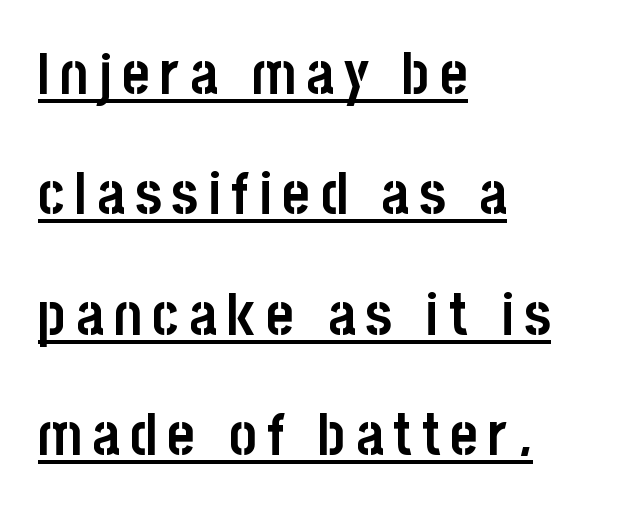
Note the varied advance widths — an 'i' is clearly narrower than an 'm'. Pretty heavy lettering here — definitely bold. Characters remain perfectly vertical along every line. All the whitespace from short lines collects on the right. A baseline rule has been typeset under these characters.
